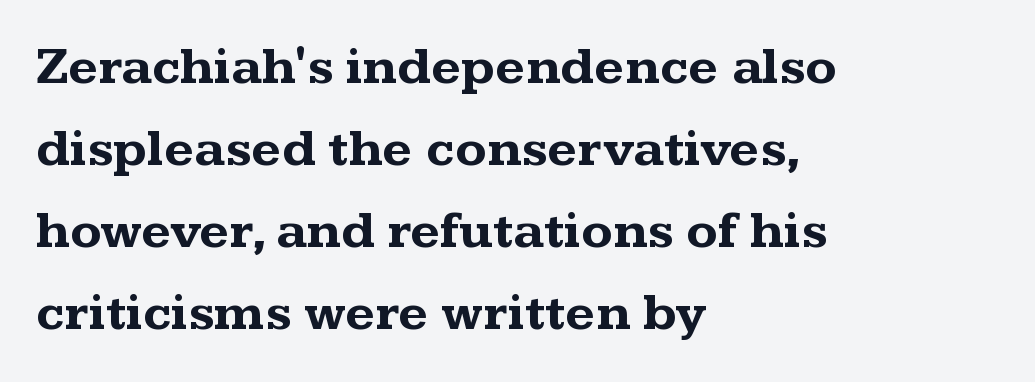
The face used here is seriffed, in the tradition of book romans. Interline gaps are of average width in this sample. Horizontal alignment here is leftward, the default for most running prose. You could call the tracking neutral — neither tight nor loose.
